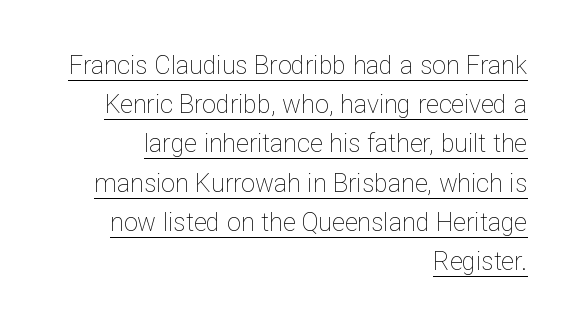
{"italic": "no", "bold": "no", "underline": "yes", "align": "right", "line_spacing": "normal", "line_spacing_ratio": 1.57, "letter_spacing": "normal", "letter_spacing_em": 0.0, "glyph_px": 25}
